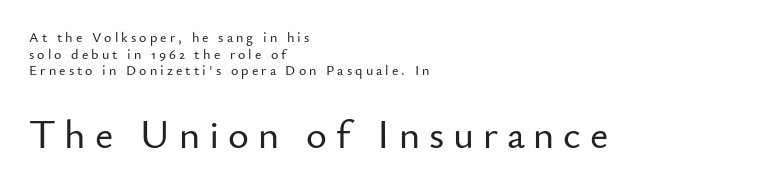
Letterform terminals end flat and unadorned throughout the passage. The specimen reads as upright at a glance. The words here are not underlined. Do the characters align in a grid? No, the font is proportional.
